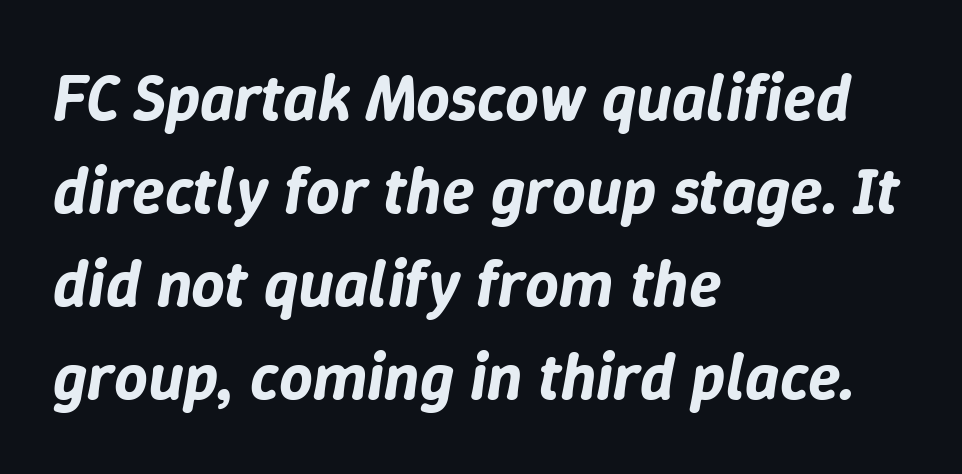
Q: Is the text italic (slanted)? A: Yes, it leans right by about 9 degrees.
Q: Is the text underlined? A: No.
Q: How is the paragraph aligned? A: Left-aligned.
Q: Is the spacing between letters normal or unusually wide? A: Normal.
Q: Is the spacing between lines tight, normal or loose? A: Normal.
Q: Width (condensed, normal, or wide)? A: Normal.
Q: Stroke contrast? A: Low.
Q: x-height? A: Medium.
Q: Monospaced? A: No.
